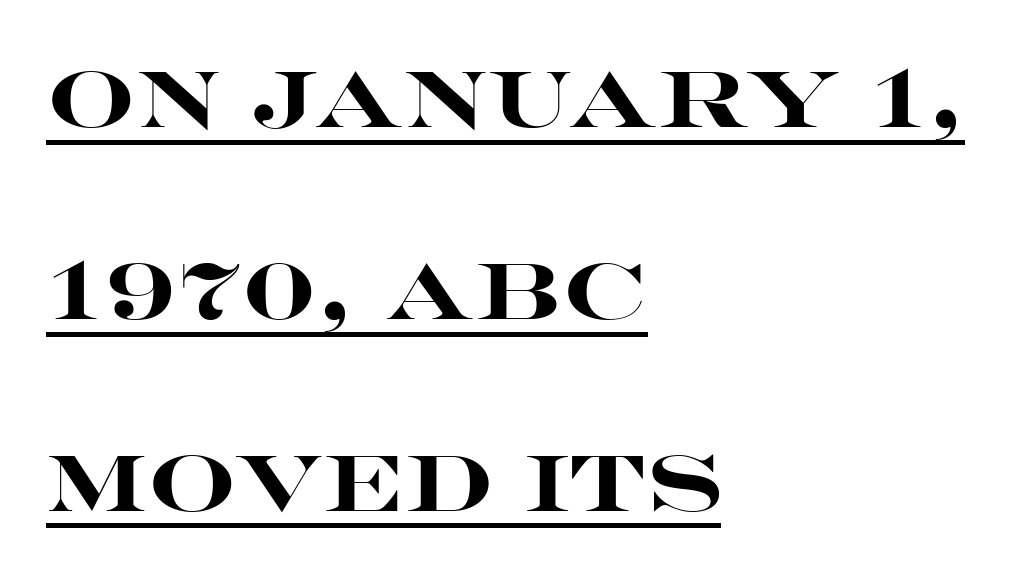
{"italic": "no", "bold": "yes", "weight": "heavy", "width": "wide", "stroke_contrast": "high", "x_height": "large", "monospaced": "no", "underline": "yes", "align": "left", "line_spacing": "loose", "line_spacing_ratio": 2.46, "letter_spacing": "normal", "letter_spacing_em": 0.0, "glyph_px": 78}
